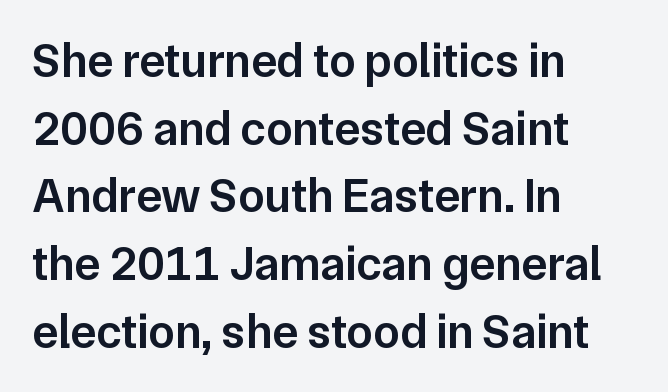
A sans-serif font was chosen for this passage. The ragged edge is on the right, which tells us the setting is flush left. Normally led — the rows are evenly, conventionally spaced. The letterforms sit shoulder to shoulder at normal distance.
